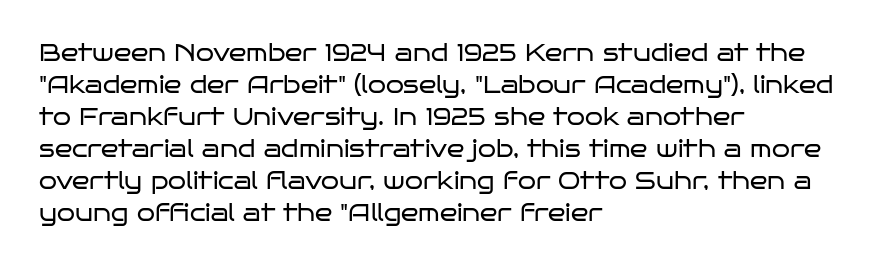
The image shows 23 px text type, upright; set left-aligned, normal line spacing (1.39x), normal letter spacing, not underlined.
